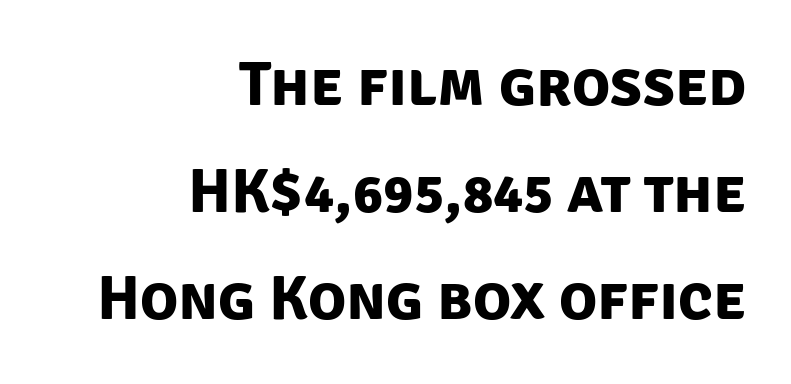
Tracking here is standard; glyphs follow each other at the usual distance. Each letter keeps its own natural width here, so spacing adapts to shape. The paragraph has a hard right edge and a soft left edge. The font family rendered here belongs to the sans-serif group. Each new line begins a customary step beneath the previous one. Each glyph is drawn with heavy, bold strokes.
